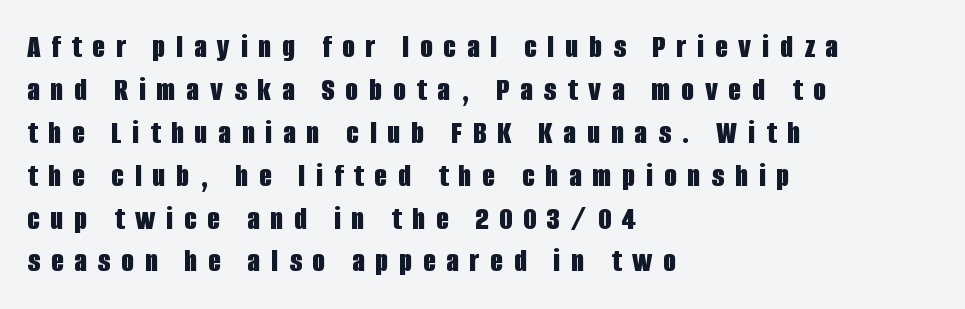
The image shows 33 px bold, condensed sans-serif type, upright; set left-aligned, normal line spacing (1.3x), unusually wide letter spacing (+0.33 em), not underlined; low stroke contrast and a large x-height.
